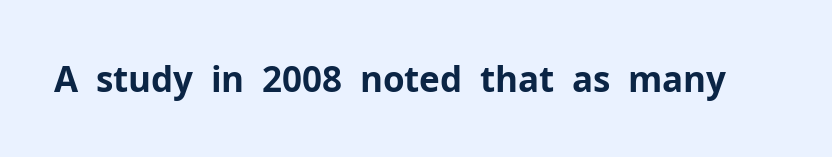
Tall strokes in this sample are plumb rather than angled. Varying glyph widths throughout — classic text-font behaviour. Default kerning and tracking; the words read as compact shapes. Its strokes are broad and dark, the hallmark of bold type. Quick note: underline off.
